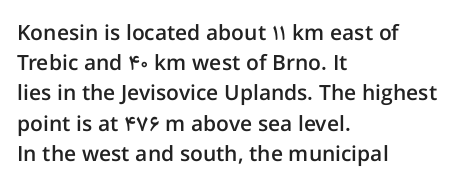
{"italic": "no", "bold": "semi", "underline": "no", "align": "left", "line_spacing": "normal", "line_spacing_ratio": 1.44, "letter_spacing": "normal", "letter_spacing_em": 0.0, "glyph_px": 21}
